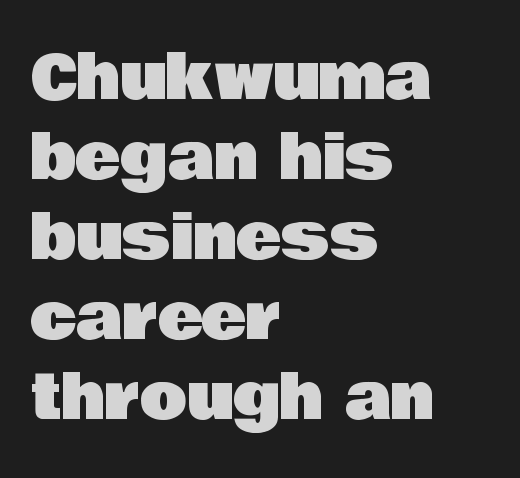
Q: Is the text italic (slanted)? A: No, it is upright.
Q: Is the typeface a serif or a sans-serif typeface? A: Sans-serif.
Q: Is the text underlined? A: No.
Q: How is the paragraph aligned? A: Left-aligned.
Q: Is the spacing between letters normal or unusually wide? A: Normal.
Q: Is the spacing between lines tight, normal or loose? A: Normal.
Q: Width (condensed, normal, or wide)? A: Normal.
Q: Stroke contrast? A: Low.
Q: x-height? A: Large.
Q: Monospaced? A: No.
